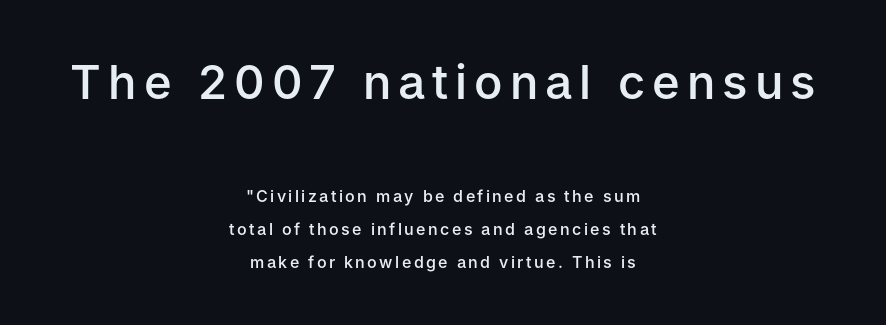
{"serif": "no", "italic": "no", "bold": "semi", "weight": "semibold", "width": "normal", "stroke_contrast": "low", "x_height": "medium", "monospaced": "no", "underline": "no", "align": "center", "line_spacing": "loose", "line_spacing_ratio": 2.04, "larger_block": "first", "size_ratio": 2.94, "glyph_px": 47}
